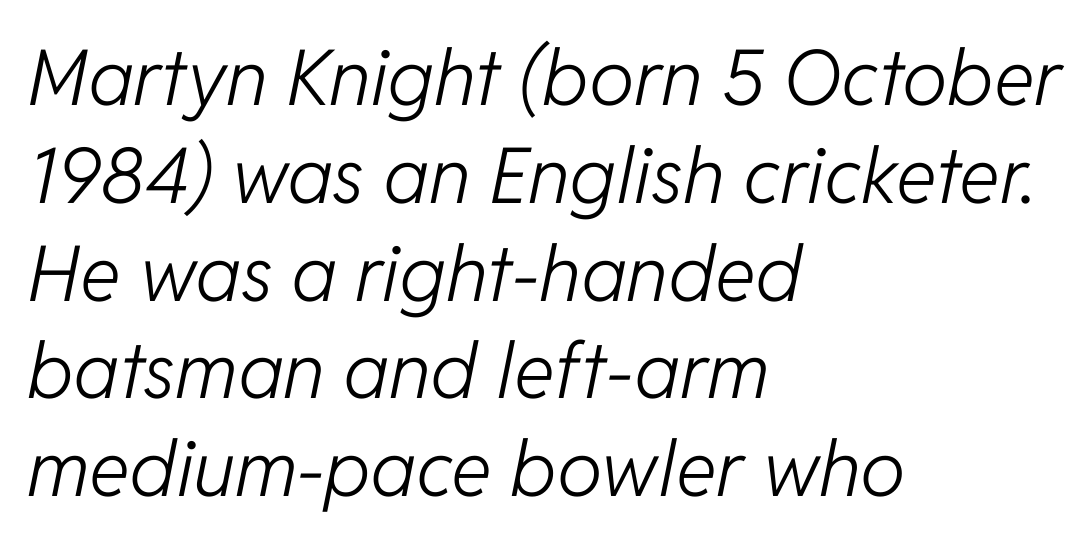
{"italic": "yes", "lean": "right", "slant_degrees": 11, "bold": "no", "weight": "light", "width": "normal", "stroke_contrast": "low", "x_height": "medium", "monospaced": "no", "underline": "no", "align": "left", "line_spacing": "normal", "line_spacing_ratio": 1.27, "letter_spacing": "normal", "letter_spacing_em": 0.0, "glyph_px": 77}
